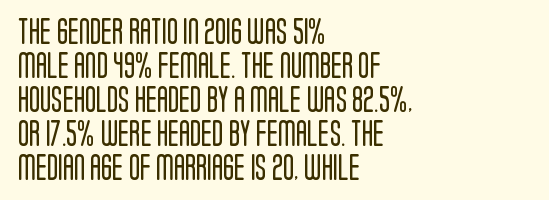
{"italic": "no", "bold": "no", "underline": "no", "align": "left", "line_spacing": "normal", "line_spacing_ratio": 1.31, "letter_spacing": "normal", "letter_spacing_em": 0.0, "glyph_px": 26}
